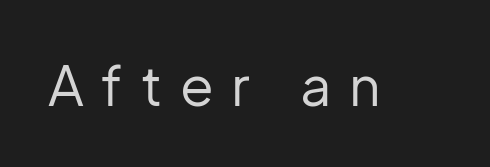
Q: Is the text bold? A: No.
Q: Is the text italic (slanted)? A: No, it is upright.
Q: Is the typeface a serif or a sans-serif typeface? A: Sans-serif.
Q: Is the text underlined? A: No.
Q: Is the spacing between letters normal or unusually wide? A: Unusually wide.
Q: Width (condensed, normal, or wide)? A: Normal.
Q: Stroke contrast? A: Low.
Q: x-height? A: Medium.
Q: Monospaced? A: No.
